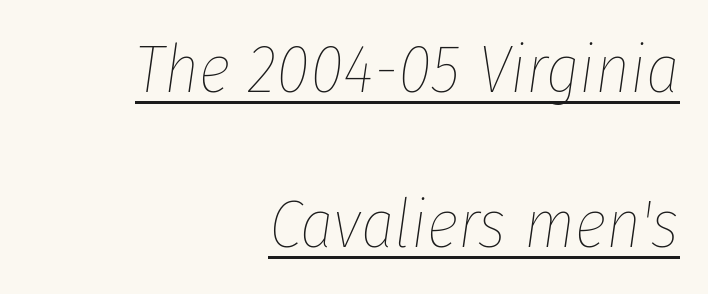
How would I describe the line gaps? Wide and relaxed. This is oblique type, the kind used for emphasis or titles. Counters stay open thanks to moderate or lighter strokes. The rendering uses natural spacing where letterforms have individual widths. The passage is arranged like a letterhead date or caption credit — flush right. Observe the ordinary spacing: letters are neighbours, not strangers.
